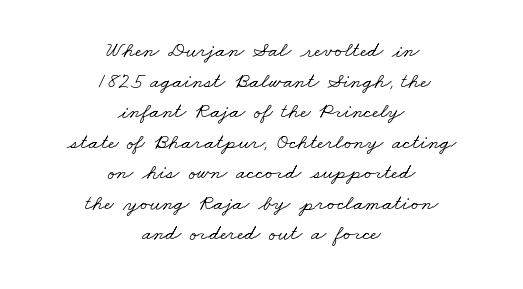
Anything drawn beneath the words? Only blank space. Regular leading. No letter is thick-stroked: the sample isn't bold. Centered paragraph, ragged on both sides. You could call the tracking neutral — neither tight nor loose.
